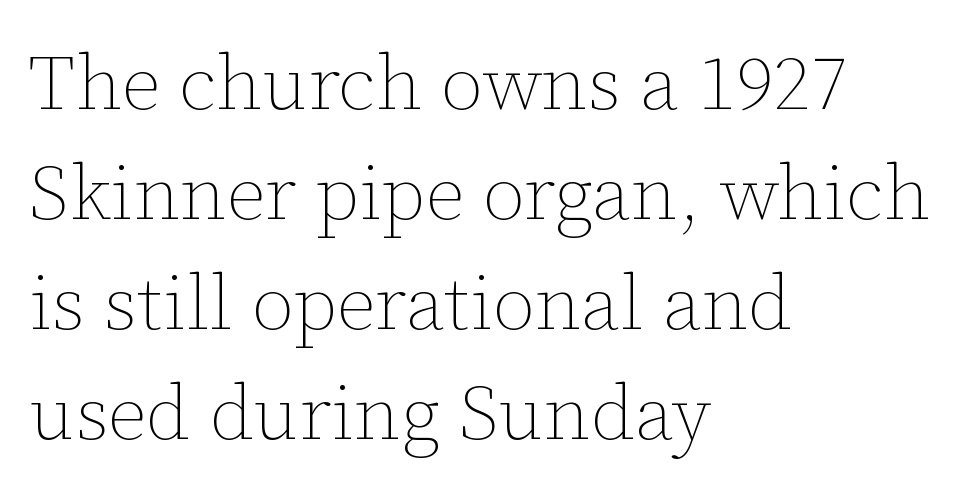
{"italic": "no", "bold": "no", "weight": "thin", "width": "normal", "stroke_contrast": "low", "x_height": "medium", "monospaced": "no", "underline": "no", "align": "left", "line_spacing": "normal", "line_spacing_ratio": 1.43, "letter_spacing": "normal", "letter_spacing_em": 0.0, "glyph_px": 77}
